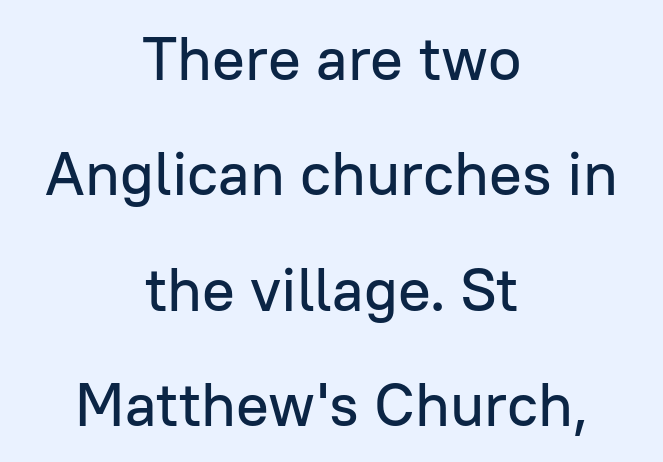
{"serif": "no", "italic": "no", "width": "normal", "stroke_contrast": "low", "x_height": "medium", "monospaced": "no", "underline": "no", "align": "center", "line_spacing_ratio": 1.89, "letter_spacing": "normal", "letter_spacing_em": 0.0, "glyph_px": 61}
